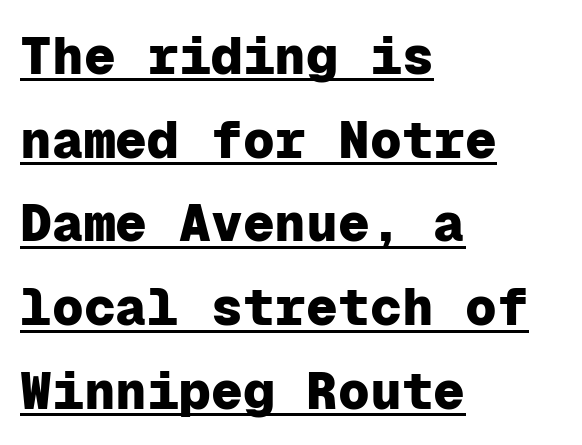
{"serif": "no", "italic": "no", "bold": "yes", "weight": "heavy", "width": "normal", "stroke_contrast": "low", "x_height": "medium", "monospaced": "yes", "underline": "yes", "align": "left", "line_spacing": "normal", "line_spacing_ratio": 1.58, "letter_spacing": "normal", "letter_spacing_em": 0.0, "glyph_px": 53}
